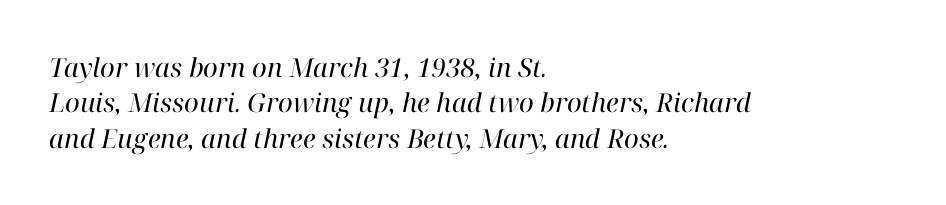
Q: Is the text bold? A: No.
Q: Is the text italic (slanted)? A: Yes, it leans right by about 12 degrees.
Q: Is the text underlined? A: No.
Q: How is the paragraph aligned? A: Left-aligned.
Q: Is the spacing between letters normal or unusually wide? A: Normal.
Q: Is the spacing between lines tight, normal or loose? A: Normal.
